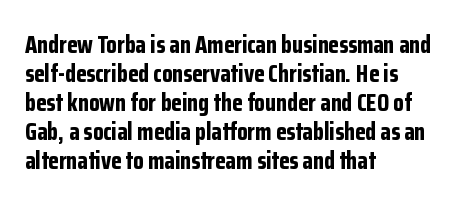
Q: Is the text bold? A: Yes.
Q: Is the text italic (slanted)? A: No, it is upright.
Q: Is the text underlined? A: No.
Q: How is the paragraph aligned? A: Left-aligned.
Q: Is the spacing between letters normal or unusually wide? A: Normal.
